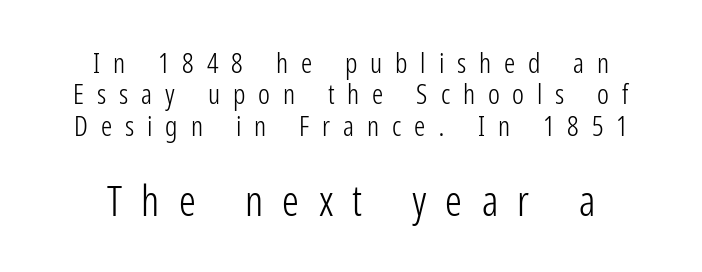
Regarding leading, the lines here are crowded together. The specimen reads as upright at a glance. Spacing verdict: proportional, widths tailored to each character. The font is comparable to plain body text, perhaps lighter.
